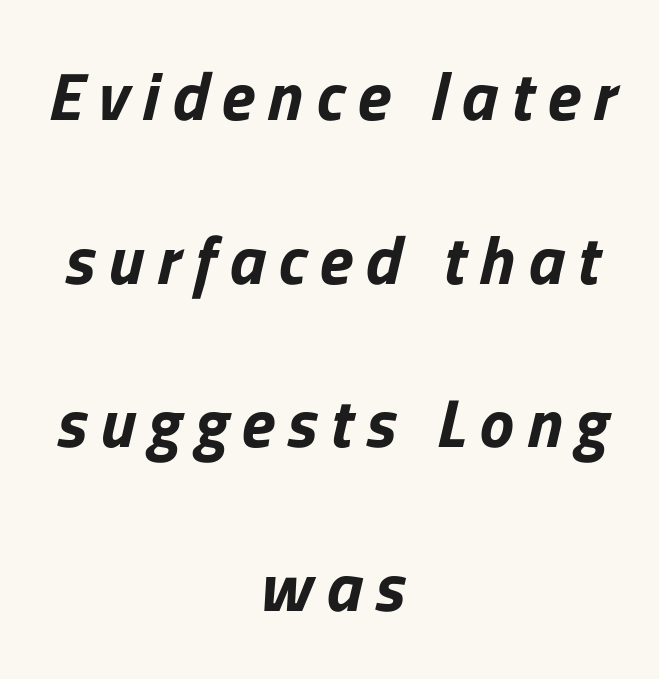
The image shows 69 px bold type, italic (leaning right); set centered, loose line spacing (2.37x), not underlined; low stroke contrast and a medium x-height.
